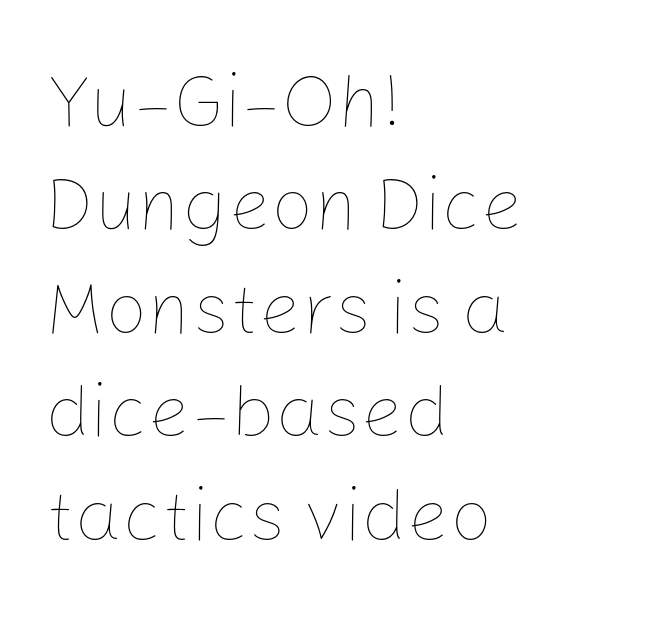
Q: Is the text bold? A: No.
Q: Is the text italic (slanted)? A: No, it is upright.
Q: Is the text underlined? A: No.
Q: How is the paragraph aligned? A: Left-aligned.
Q: Is the spacing between letters normal or unusually wide? A: Normal.
Q: Is the spacing between lines tight, normal or loose? A: Normal.
Q: Width (condensed, normal, or wide)? A: Normal.
Q: Stroke contrast? A: Low.
Q: x-height? A: Medium.
Q: Monospaced? A: No.
